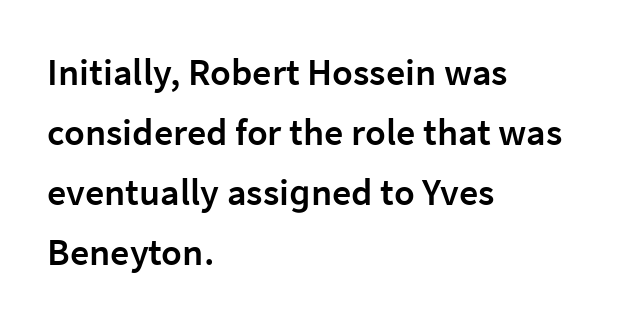
The type sits square on the baseline with zero lean. No word sits above an underline. To sum up the face: it is a sans, with no serifs. Stems and bowls a touch heavier than normal — semibold. Looks like regular typesetting: each glyph gets only the width it needs. The line-height multiplier appears to be the usual default.
